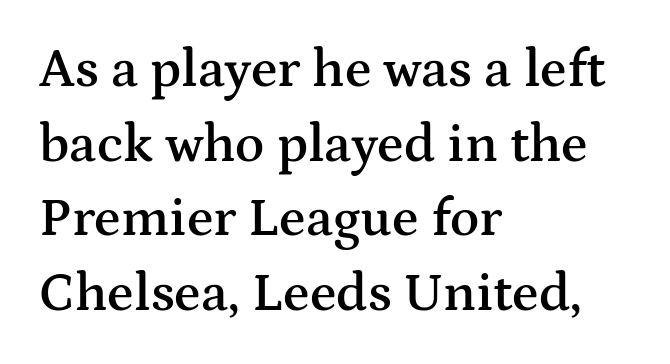
Q: Is the text bold? A: Semi-bold.
Q: Is the text italic (slanted)? A: No, it is upright.
Q: Is the typeface a serif or a sans-serif typeface? A: Serif.
Q: Is the text underlined? A: No.
Q: How is the paragraph aligned? A: Left-aligned.
Q: Is the spacing between letters normal or unusually wide? A: Normal.
Q: Is the spacing between lines tight, normal or loose? A: Normal.
Q: Width (condensed, normal, or wide)? A: Wide.
Q: Stroke contrast? A: Medium.
Q: x-height? A: Medium.
Q: Monospaced? A: No.
